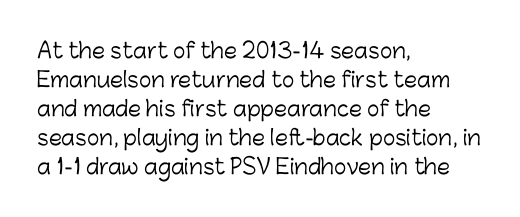
{"italic": "no", "bold": "no", "underline": "no", "align": "left", "line_spacing": "normal", "line_spacing_ratio": 1.38, "letter_spacing": "normal", "letter_spacing_em": 0.0, "glyph_px": 21}
